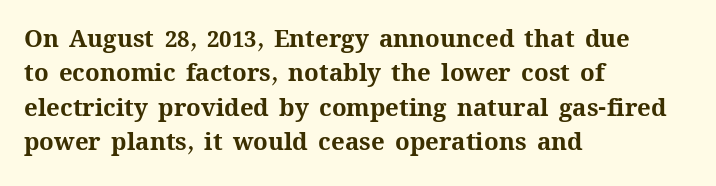
The image shows 24 px bold type, upright; set left-aligned, normal line spacing (1.43x), normal letter spacing, not underlined.
